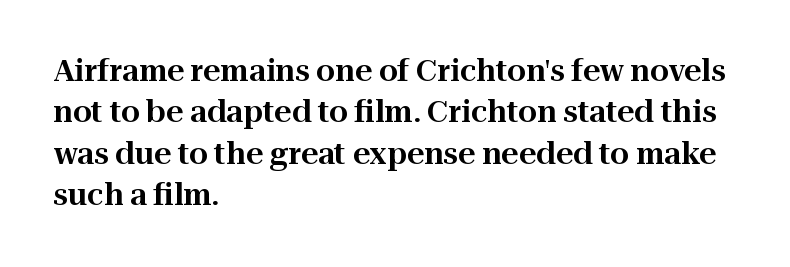
{"serif": "yes", "italic": "no", "width": "normal", "stroke_contrast": "high", "x_height": "medium", "monospaced": "no", "underline": "no", "align": "left", "line_spacing": "normal", "line_spacing_ratio": 1.38, "letter_spacing": "normal", "letter_spacing_em": 0.0, "glyph_px": 30}
